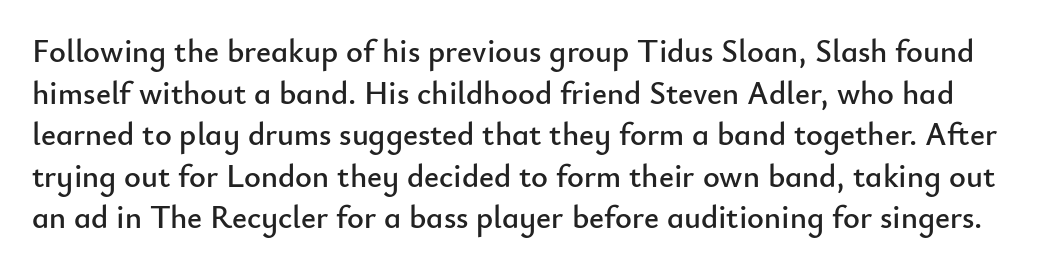
Q: Is the text italic (slanted)? A: No, it is upright.
Q: Is the typeface a serif or a sans-serif typeface? A: Sans-serif.
Q: Is the text underlined? A: No.
Q: Is the spacing between letters normal or unusually wide? A: Normal.
Q: Is the spacing between lines tight, normal or loose? A: Normal.
Q: Width (condensed, normal, or wide)? A: Normal.
Q: Stroke contrast? A: Low.
Q: x-height? A: Small.
Q: Monospaced? A: No.
